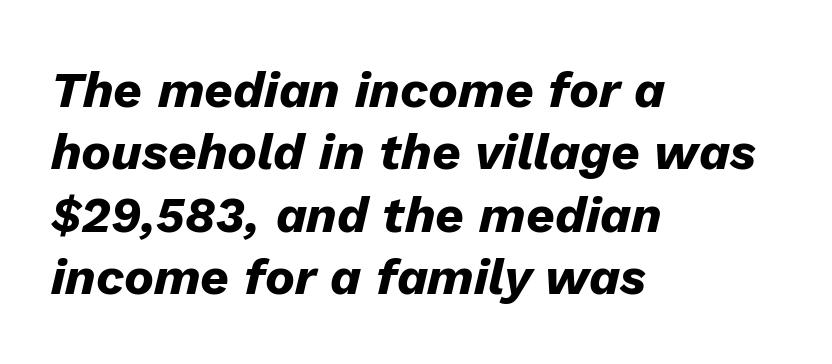
{"italic": "yes", "lean": "right", "slant_degrees": 13, "bold": "yes", "weight": "heavy", "width": "normal", "stroke_contrast": "low", "x_height": "medium", "monospaced": "no", "underline": "no", "align": "left", "line_spacing": "normal", "line_spacing_ratio": 1.25, "letter_spacing": "normal", "letter_spacing_em": 0.0, "glyph_px": 50}
